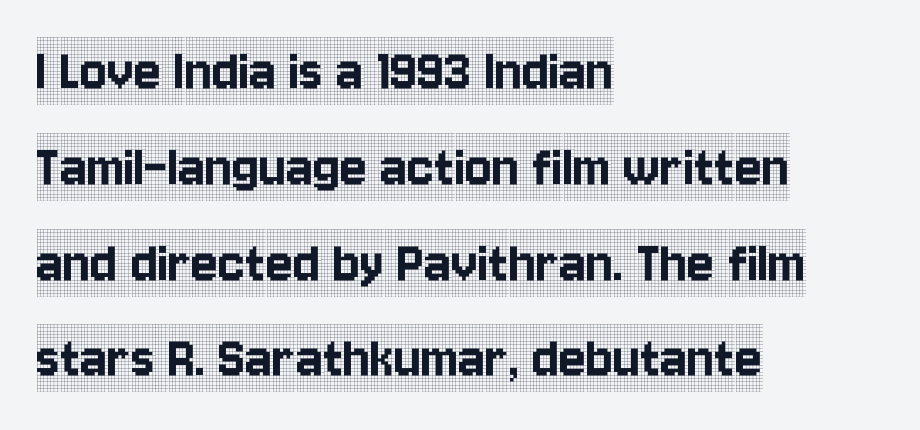
{"serif": "yes", "italic": "no", "width": "condensed", "x_height": "large", "monospaced": "no", "underline": "no", "align": "left", "line_spacing": "normal", "line_spacing_ratio": 1.52, "letter_spacing": "normal", "letter_spacing_em": 0.0, "glyph_px": 63}
